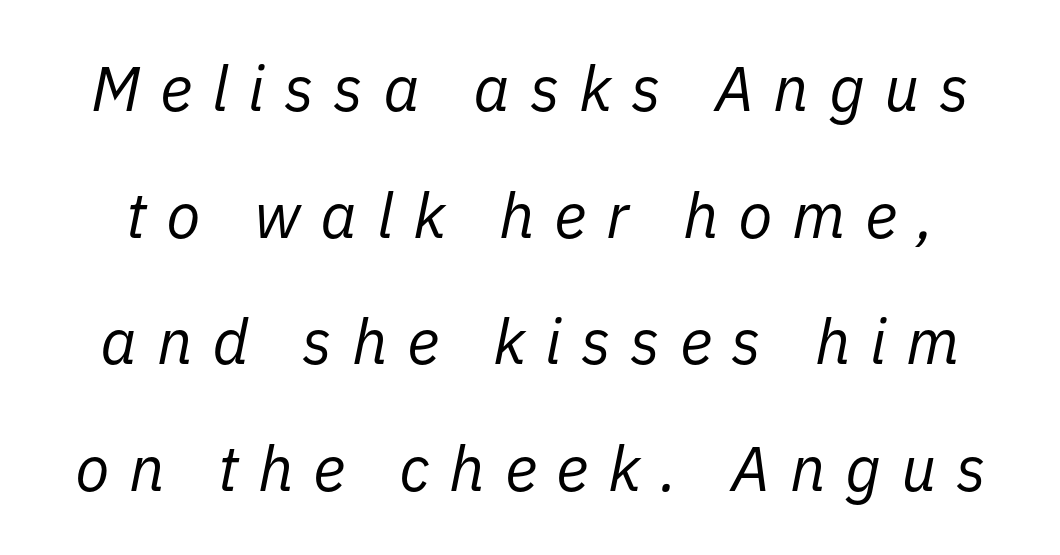
The image shows 63 px regular-weight type, italic (leaning right); set loose line spacing (2.01x), unusually wide letter spacing (+0.31 em), not underlined; low stroke contrast and a medium x-height.
